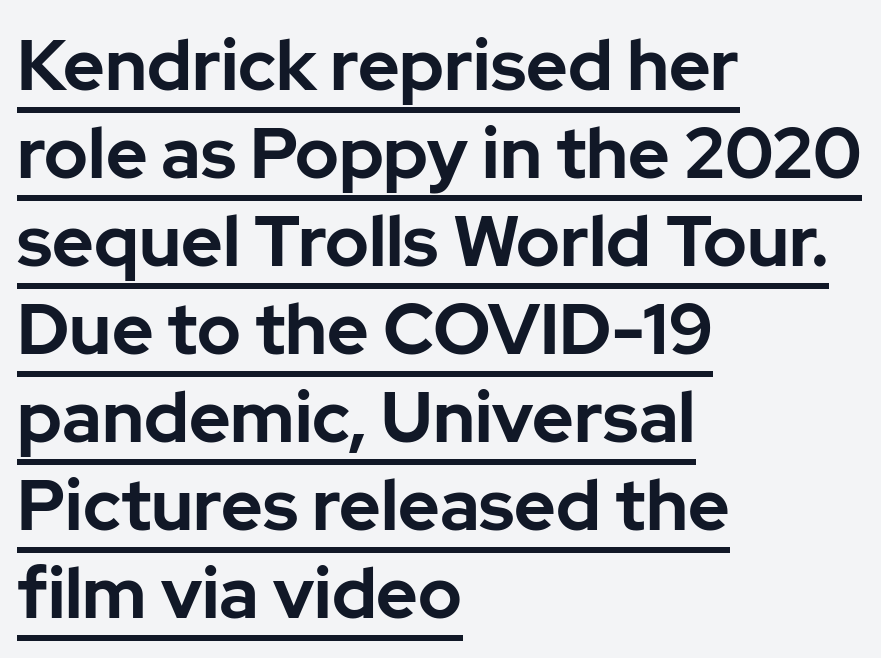
{"serif": "no", "italic": "no", "bold": "yes", "weight": "bold", "width": "normal", "stroke_contrast": "low", "x_height": "medium", "monospaced": "no", "underline": "yes", "align": "left", "line_spacing_ratio": 1.24, "letter_spacing": "normal", "letter_spacing_em": 0.0, "glyph_px": 71}
